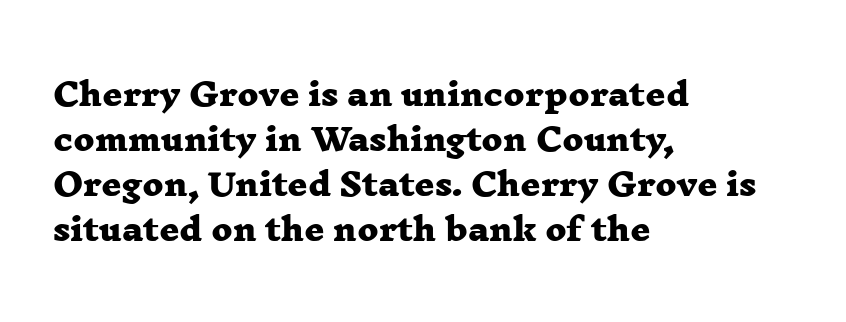
{"serif": "yes", "bold": "yes", "weight": "heavy", "width": "wide", "stroke_contrast": "low", "x_height": "medium", "monospaced": "no", "underline": "no", "align": "left", "line_spacing": "normal", "line_spacing_ratio": 1.45, "letter_spacing": "normal", "letter_spacing_em": 0.0, "glyph_px": 31}
